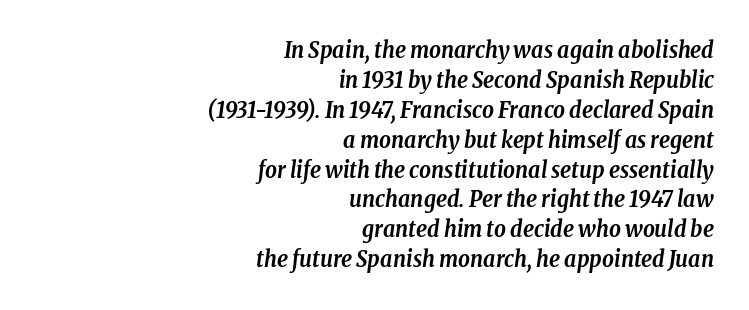
These lines keep a tight, regular rhythm from letter to letter. The letters are bold, with thick, heavy strokes. Honestly, there is no underline to notice here at all. Successive baselines arrive at the customary interval. A student would call this right alignment; a typographer would say flush right, rag left. A typesetter would mark this as italic.
